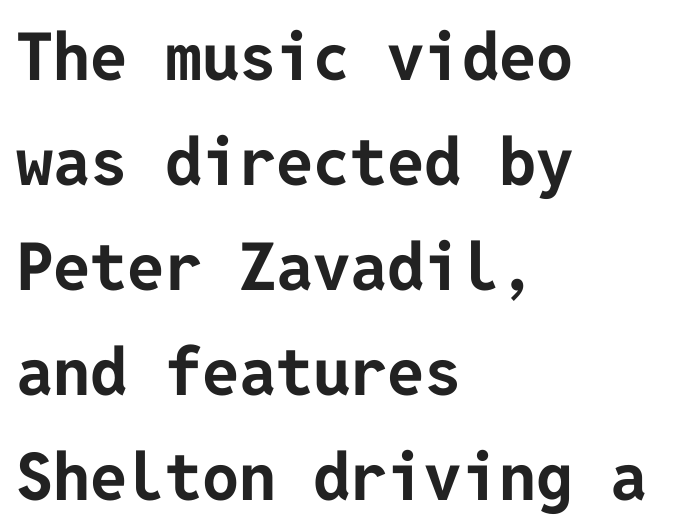
Q: Is the text bold? A: Yes.
Q: Is the text italic (slanted)? A: No, it is upright.
Q: Is the typeface a serif or a sans-serif typeface? A: Sans-serif.
Q: Is the text underlined? A: No.
Q: How is the paragraph aligned? A: Left-aligned.
Q: Is the spacing between letters normal or unusually wide? A: Normal.
Q: Is the spacing between lines tight, normal or loose? A: Normal.
Q: Width (condensed, normal, or wide)? A: Normal.
Q: Stroke contrast? A: Low.
Q: x-height? A: Medium.
